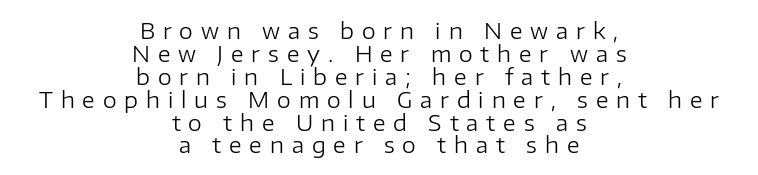
The image shows 22 px text type, upright; set centered, tight line spacing (1.04x), unusually wide letter spacing (+0.36 em), not underlined.
